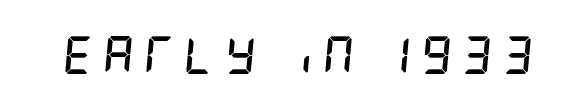
Q: Is the text bold? A: Yes.
Q: Is the text italic (slanted)? A: Yes, it leans right by about 5 degrees.
Q: Is the text underlined? A: No.
Q: Is the spacing between letters normal or unusually wide? A: Unusually wide.
Q: Width (condensed, normal, or wide)? A: Condensed.
Q: Stroke contrast? A: Low.
Q: x-height? A: Large.
